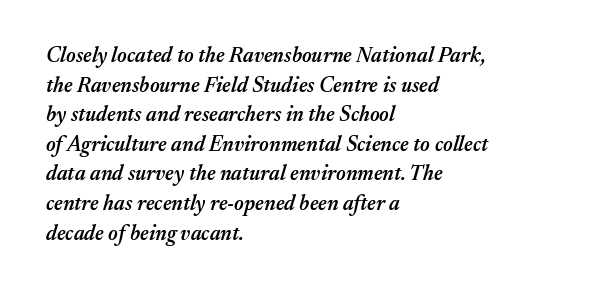
{"italic": "yes", "lean": "right", "slant_degrees": 17, "bold": "semi", "underline": "no", "align": "left", "line_spacing": "normal", "line_spacing_ratio": 1.41, "letter_spacing": "normal", "letter_spacing_em": 0.0, "glyph_px": 21}
